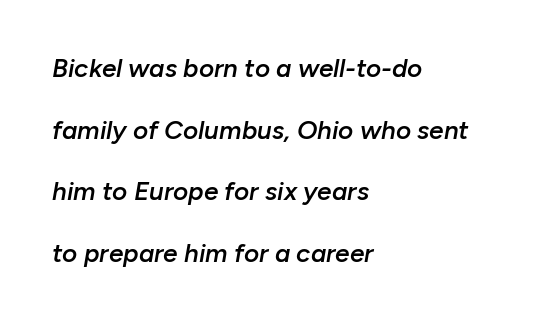
The image shows 26 px text type, italic (leaning right); set left-aligned, loose line spacing (2.37x), normal letter spacing, not underlined.
